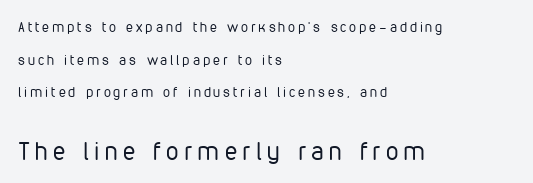
Q: Is the text bold? A: No.
Q: Is the text italic (slanted)? A: No, it is upright.
Q: Is the text underlined? A: No.
Q: How is the paragraph aligned? A: Left-aligned.
Q: Is the spacing between letters normal or unusually wide? A: Unusually wide.
Q: Is the spacing between lines tight, normal or loose? A: Loose.
Q: Which block of text is set in a larger size, the first (top) or the second (bottom)? A: The second (bottom) one.
